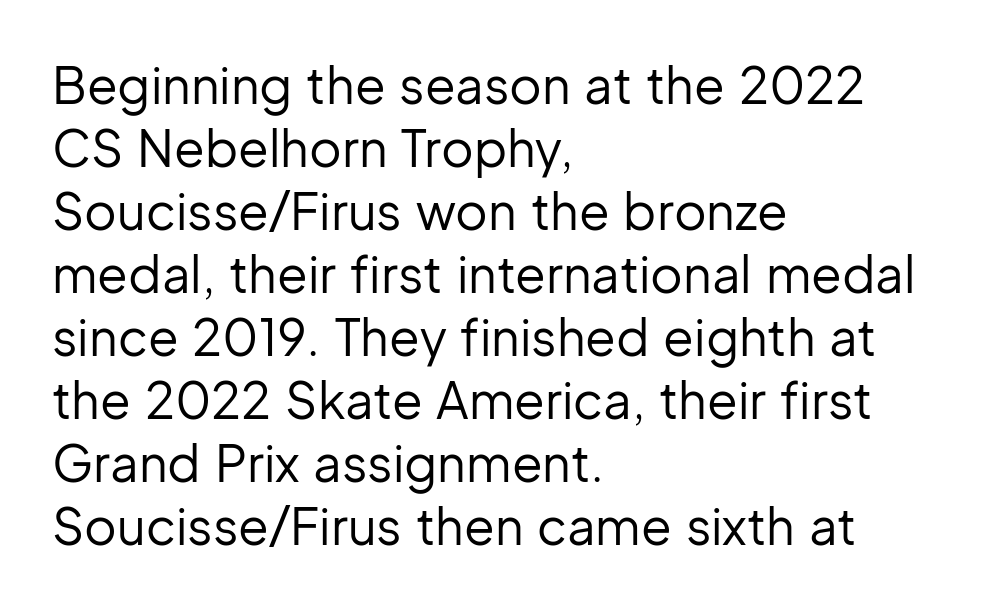
Q: Is the text bold? A: No.
Q: Is the text italic (slanted)? A: No, it is upright.
Q: Is the typeface a serif or a sans-serif typeface? A: Sans-serif.
Q: Is the text underlined? A: No.
Q: How is the paragraph aligned? A: Left-aligned.
Q: Is the spacing between letters normal or unusually wide? A: Normal.
Q: Is the spacing between lines tight, normal or loose? A: Normal.
Q: Width (condensed, normal, or wide)? A: Normal.
Q: Stroke contrast? A: Low.
Q: x-height? A: Medium.
Q: Monospaced? A: No.
